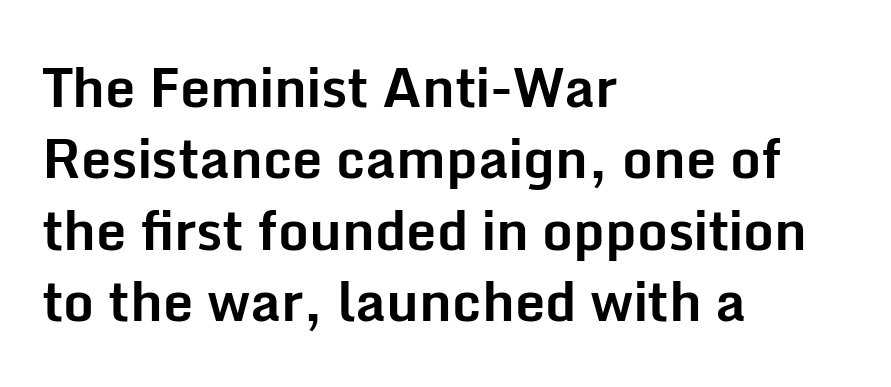
Q: Is the text bold? A: Yes.
Q: Is the text italic (slanted)? A: No, it is upright.
Q: Is the typeface a serif or a sans-serif typeface? A: Sans-serif.
Q: Is the text underlined? A: No.
Q: How is the paragraph aligned? A: Left-aligned.
Q: Is the spacing between letters normal or unusually wide? A: Normal.
Q: Is the spacing between lines tight, normal or loose? A: Normal.
Q: Width (condensed, normal, or wide)? A: Normal.
Q: Stroke contrast? A: Low.
Q: x-height? A: Medium.
Q: Monospaced? A: No.
